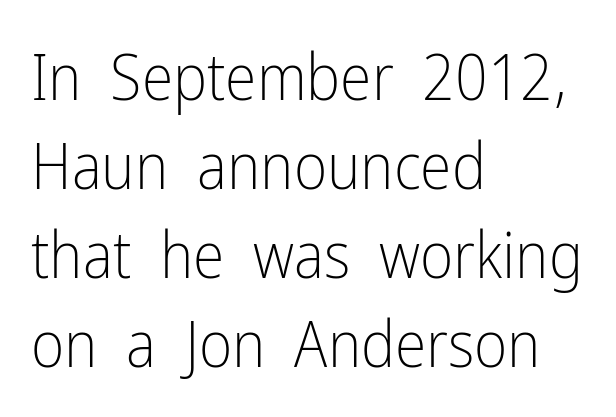
The image shows 64 px light, condensed sans-serif type, upright; set left-aligned, normal line spacing (1.39x), normal letter spacing, not underlined; low stroke contrast and a medium x-height.
